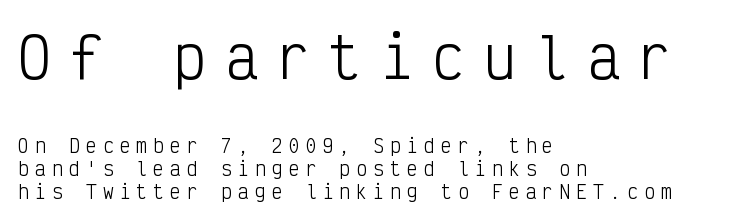
The image shows 55 px light, condensed sans-serif type, upright, monospaced; set left-aligned, normal line spacing (1.29x), unusually wide letter spacing (+0.34 em), not underlined; the first (top) block is 3.06x larger; low stroke contrast and a medium x-height.
